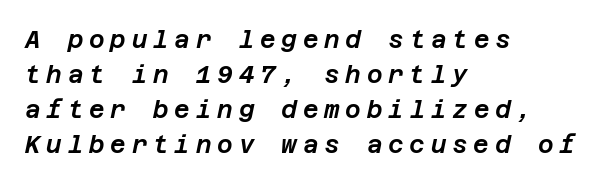
The image shows 24 px text type, italic (leaning right); set left-aligned, normal line spacing (1.46x), unusually wide letter spacing (+0.24 em), not underlined.
